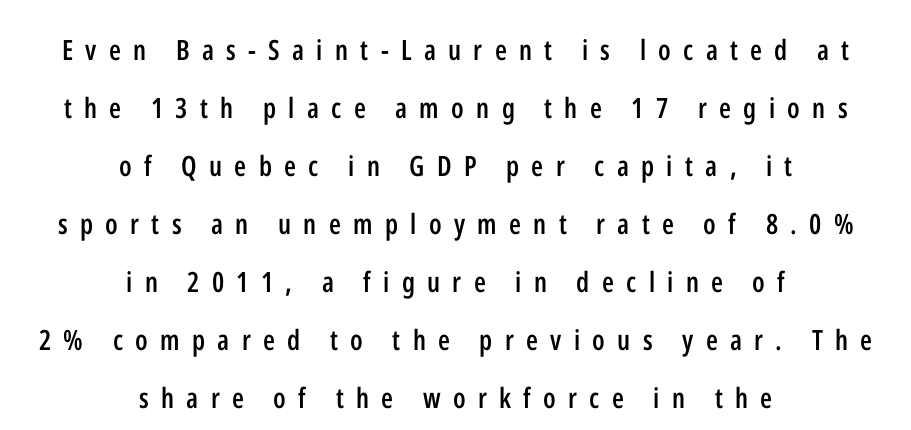
{"serif": "no", "italic": "no", "bold": "semi", "weight": "semibold", "width": "condensed", "stroke_contrast": "low", "x_height": "medium", "monospaced": "no", "underline": "no", "align": "center", "line_spacing": "loose", "line_spacing_ratio": 2.07, "letter_spacing": "wide", "letter_spacing_em": 0.44, "glyph_px": 28}
